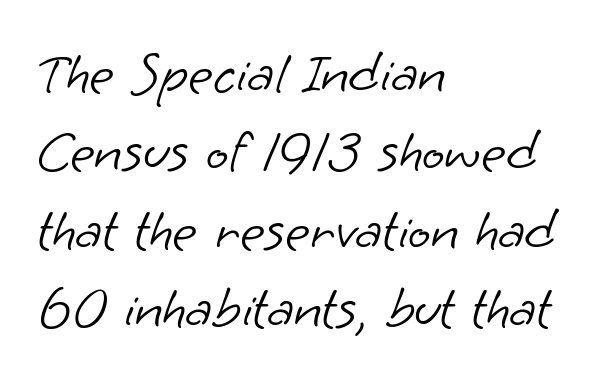
{"serif": "no", "bold": "no", "weight": "light", "width": "normal", "stroke_contrast": "low", "x_height": "small", "monospaced": "no", "underline": "no", "align": "left", "line_spacing": "normal", "line_spacing_ratio": 1.33, "letter_spacing": "normal", "letter_spacing_em": 0.0, "glyph_px": 59}
